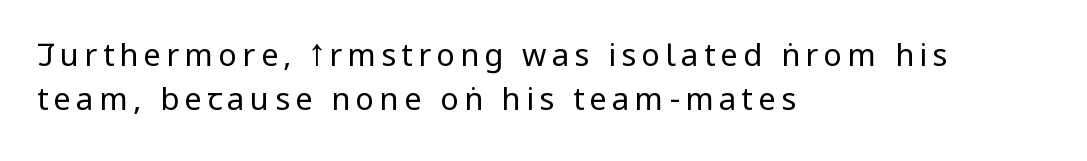
The rendering shows plain stroke endings on the letterforms — a sans-serif design. Bare-footed words on every line. No letter is thick-stroked: the sample isn't bold. Vertical strokes here are truly vertical. Is this a fixed-width face? No — the glyphs have proportional, varying widths.
